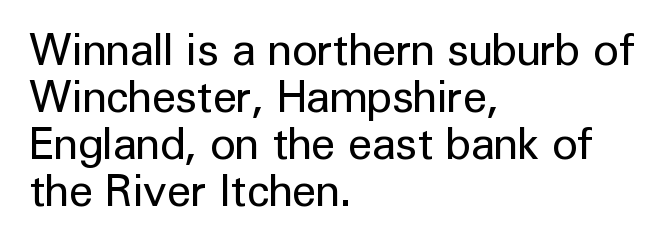
The image shows 44 px regular-weight sans-serif type, upright; set left-aligned, tight line spacing (1.07x), normal letter spacing, not underlined; low stroke contrast and a medium x-height.
